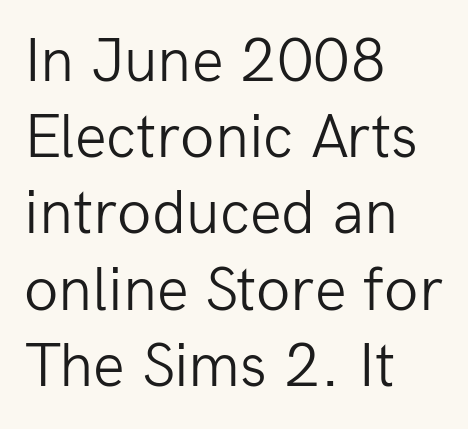
{"serif": "no", "italic": "no", "bold": "no", "weight": "light", "width": "normal", "stroke_contrast": "low", "x_height": "medium", "monospaced": "no", "underline": "no", "align": "left", "line_spacing_ratio": 1.21, "letter_spacing": "normal", "letter_spacing_em": 0.0, "glyph_px": 63}
